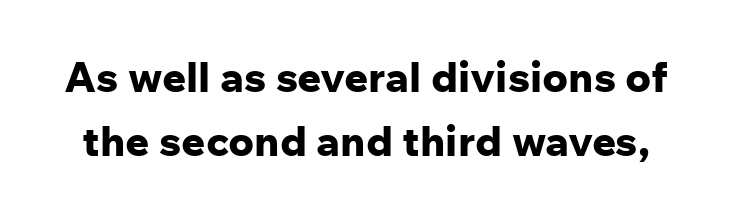
Q: Is the text bold? A: Yes.
Q: Is the text italic (slanted)? A: No, it is upright.
Q: Is the typeface a serif or a sans-serif typeface? A: Sans-serif.
Q: Is the text underlined? A: No.
Q: Is the spacing between letters normal or unusually wide? A: Normal.
Q: Is the spacing between lines tight, normal or loose? A: Normal.
Q: Width (condensed, normal, or wide)? A: Normal.
Q: Stroke contrast? A: Low.
Q: x-height? A: Medium.
Q: Monospaced? A: No.
